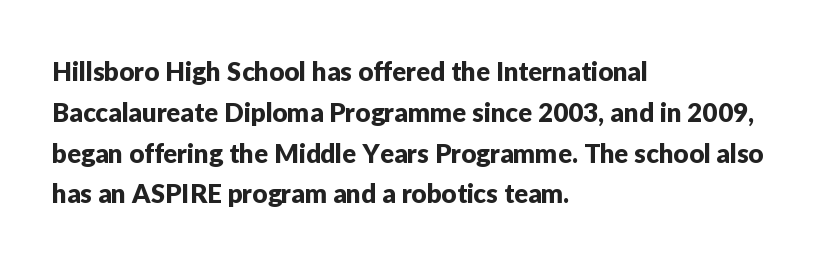
{"italic": "no", "underline": "no", "align": "left", "line_spacing": "normal", "line_spacing_ratio": 1.57, "letter_spacing": "normal", "letter_spacing_em": 0.0, "glyph_px": 26}
